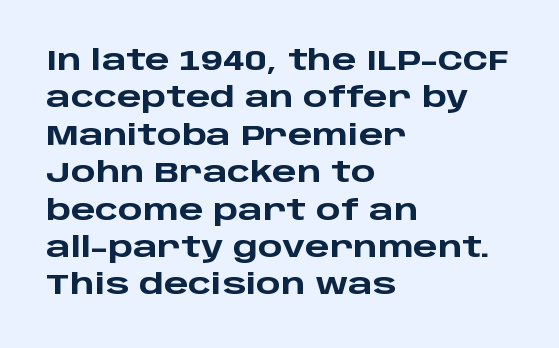
Q: Is the text bold? A: Yes.
Q: Is the text italic (slanted)? A: No, it is upright.
Q: Is the typeface a serif or a sans-serif typeface? A: Sans-serif.
Q: Is the text underlined? A: No.
Q: How is the paragraph aligned? A: Left-aligned.
Q: Is the spacing between letters normal or unusually wide? A: Normal.
Q: Is the spacing between lines tight, normal or loose? A: Normal.
Q: Width (condensed, normal, or wide)? A: Wide.
Q: Stroke contrast? A: Low.
Q: x-height? A: Large.
Q: Monospaced? A: No.
